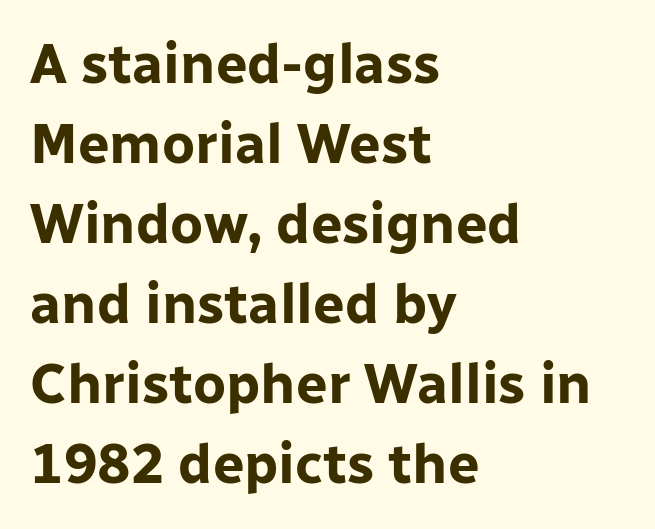
{"serif": "no", "italic": "no", "bold": "yes", "weight": "bold", "width": "normal", "stroke_contrast": "low", "x_height": "medium", "monospaced": "no", "underline": "no", "align": "left", "line_spacing": "normal", "line_spacing_ratio": 1.43, "letter_spacing": "normal", "letter_spacing_em": 0.0, "glyph_px": 56}
